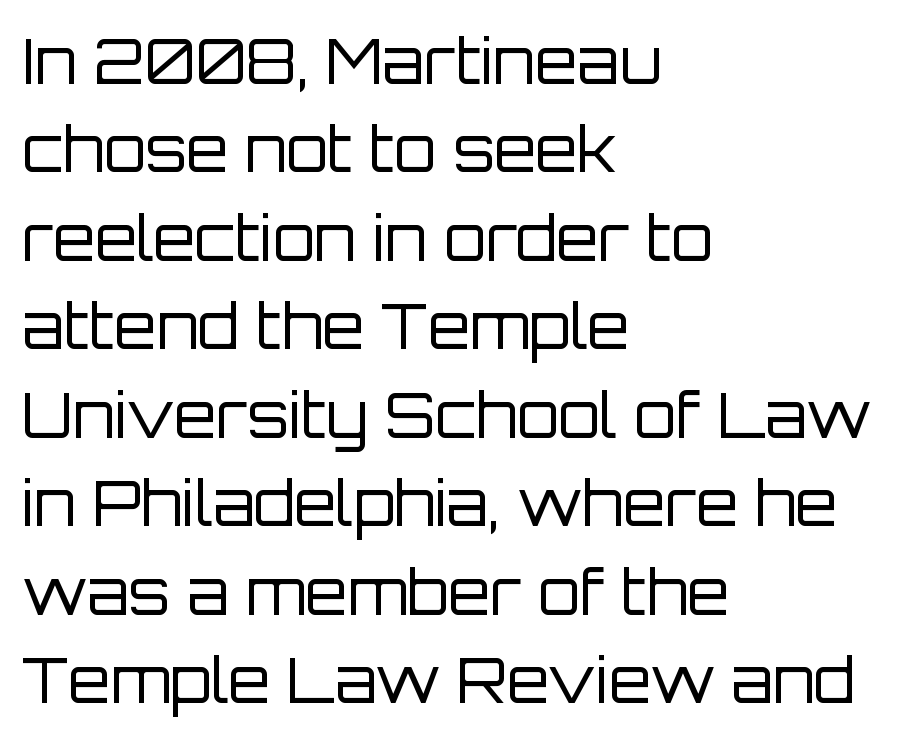
The space beneath each line is pristine and unruled. In terms of leading, this rendering sits right in the middle. The face used here is a sans, in the tradition of grotesques and geometrics. Looks like regular typesetting: each glyph gets only the width it needs.
